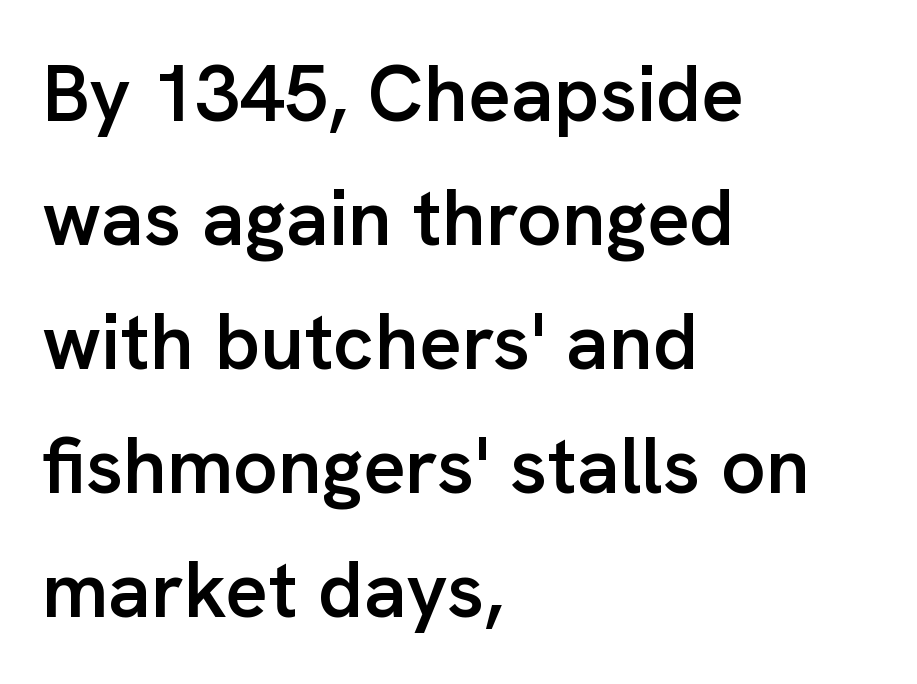
{"serif": "no", "italic": "no", "bold": "semi", "weight": "semibold", "width": "normal", "stroke_contrast": "low", "x_height": "medium", "monospaced": "no", "underline": "no", "align": "left", "line_spacing": "normal", "line_spacing_ratio": 1.57, "letter_spacing": "normal", "letter_spacing_em": 0.0, "glyph_px": 79}
